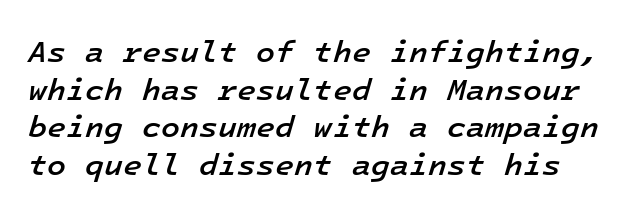
{"italic": "yes", "lean": "right", "slant_degrees": 16, "bold": "semi", "weight": "semibold", "width": "normal", "stroke_contrast": "low", "x_height": "medium", "monospaced": "yes", "underline": "no", "line_spacing_ratio": 1.21, "letter_spacing": "normal", "letter_spacing_em": 0.0, "glyph_px": 31}
